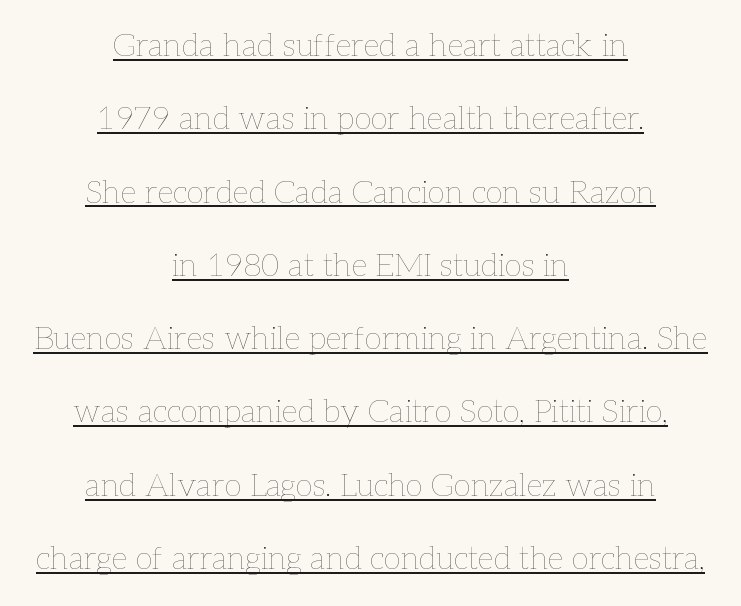
Q: Is the text bold? A: No.
Q: Is the text italic (slanted)? A: No, it is upright.
Q: Is the text underlined? A: Yes.
Q: How is the paragraph aligned? A: Centered.
Q: Is the spacing between letters normal or unusually wide? A: Normal.
Q: Is the spacing between lines tight, normal or loose? A: Loose.
Q: Width (condensed, normal, or wide)? A: Normal.
Q: Stroke contrast? A: Low.
Q: x-height? A: Medium.
Q: Monospaced? A: No.
